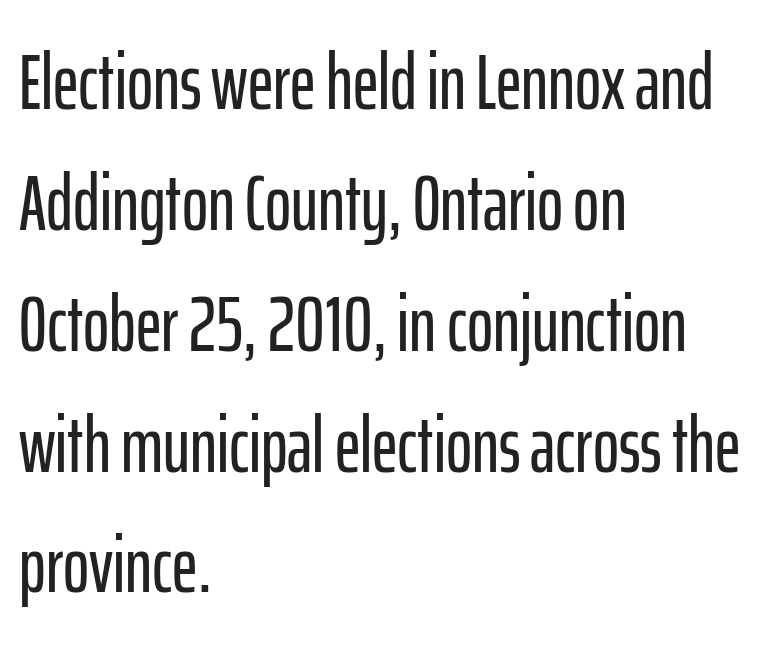
Do the characters align in a grid? No, the font is proportional. Unlike a traditional serif, this face leaves its strokes unadorned. A typesetter would call this leading conventional body-copy spacing. What stands out about the letter spacing? Nothing — it is the standard amount. No word sits above an underline. In CSS terms this would be text-align: left.
